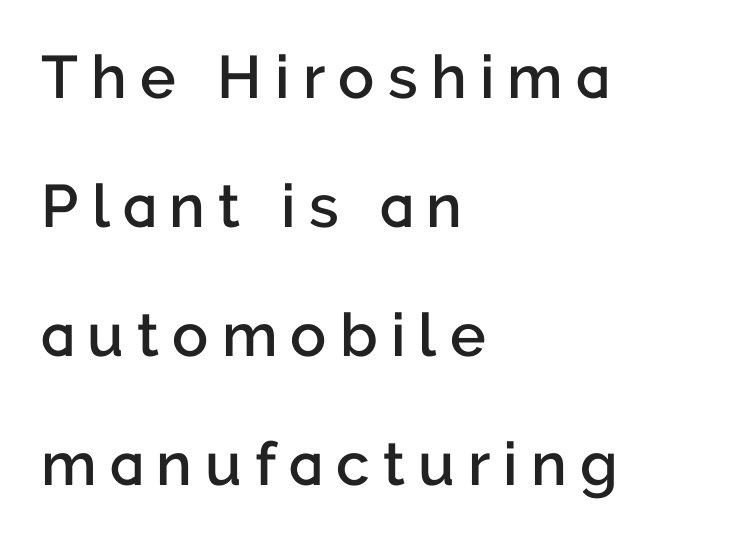
Q: Is the text bold? A: Semi-bold.
Q: Is the text italic (slanted)? A: No, it is upright.
Q: Is the typeface a serif or a sans-serif typeface? A: Sans-serif.
Q: Is the text underlined? A: No.
Q: How is the paragraph aligned? A: Left-aligned.
Q: Is the spacing between letters normal or unusually wide? A: Unusually wide.
Q: Is the spacing between lines tight, normal or loose? A: Loose.
Q: Width (condensed, normal, or wide)? A: Normal.
Q: Stroke contrast? A: Low.
Q: x-height? A: Medium.
Q: Monospaced? A: No.
